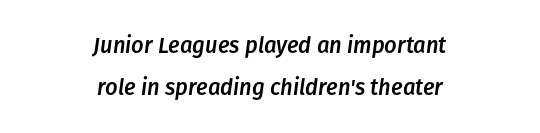
A typesetter would mark this as italic. Standard letterfit; no display-style spreading of the glyphs. A typesetter would call this leading open, well beyond the default. No word sits above an underline. The text block is weighted toward neither margin, spreading evenly from the middle.
